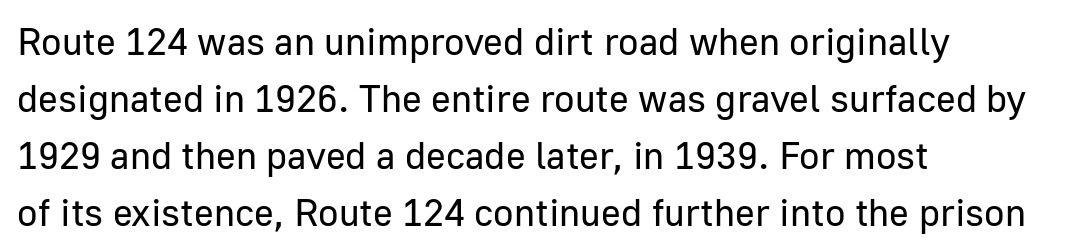
{"serif": "no", "italic": "no", "bold": "no", "weight": "regular", "width": "normal", "stroke_contrast": "low", "x_height": "medium", "monospaced": "no", "underline": "no", "align": "left", "line_spacing": "normal", "line_spacing_ratio": 1.5, "letter_spacing": "normal", "letter_spacing_em": 0.0, "glyph_px": 38}
